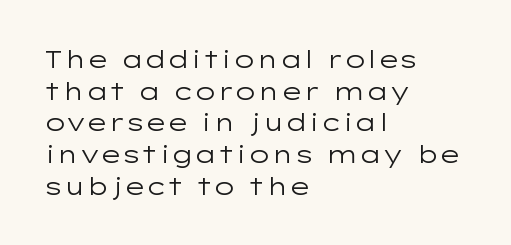
The image shows 24 px text type, upright; set left-aligned, normal line spacing (1.32x), normal letter spacing, not underlined.
